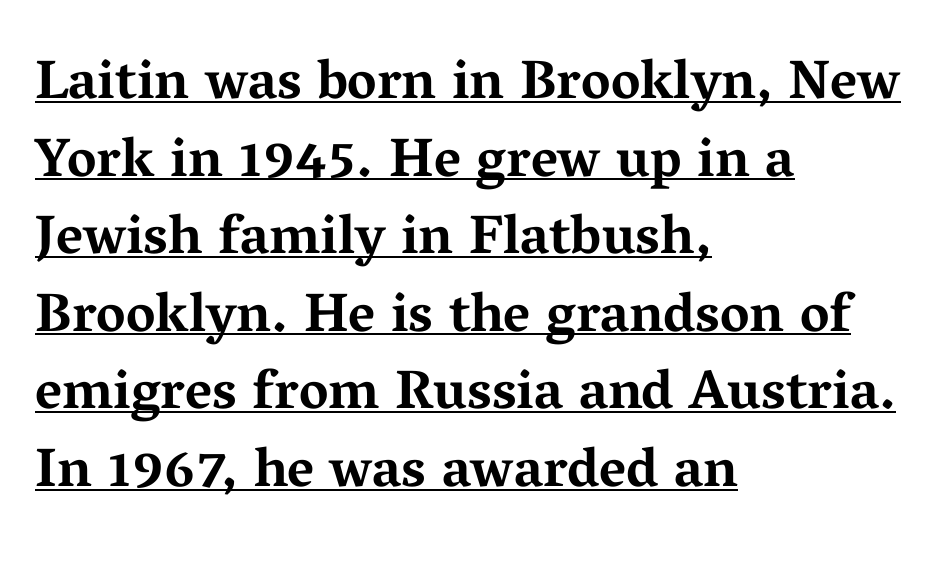
The image shows 55 px bold, wide serif type, upright; set left-aligned, normal line spacing (1.41x), normal letter spacing, underlined; medium stroke contrast and a medium x-height.
